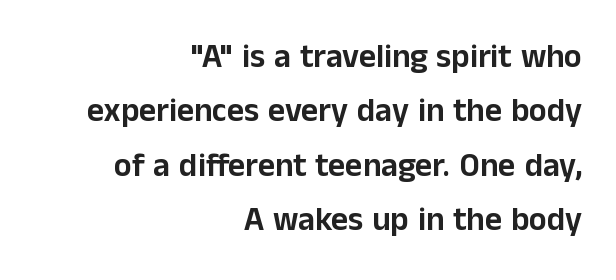
Q: Is the text italic (slanted)? A: No, it is upright.
Q: Is the typeface a serif or a sans-serif typeface? A: Sans-serif.
Q: Is the text underlined? A: No.
Q: How is the paragraph aligned? A: Right-aligned.
Q: Is the spacing between letters normal or unusually wide? A: Normal.
Q: Is the spacing between lines tight, normal or loose? A: Normal.
Q: Width (condensed, normal, or wide)? A: Normal.
Q: Stroke contrast? A: Low.
Q: x-height? A: Medium.
Q: Monospaced? A: No.
